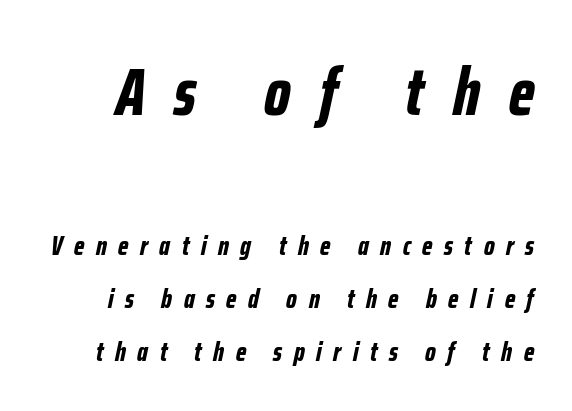
Q: Is the text bold? A: Yes.
Q: Is the text italic (slanted)? A: Yes, it leans right by about 12 degrees.
Q: Is the text underlined? A: No.
Q: Is the spacing between letters normal or unusually wide? A: Unusually wide.
Q: Is the spacing between lines tight, normal or loose? A: Loose.
Q: Which block of text is set in a larger size, the first (top) or the second (bottom)? A: The first (top) one.
Q: Width (condensed, normal, or wide)? A: Condensed.
Q: Stroke contrast? A: Low.
Q: x-height? A: Medium.
Q: Monospaced? A: No.
